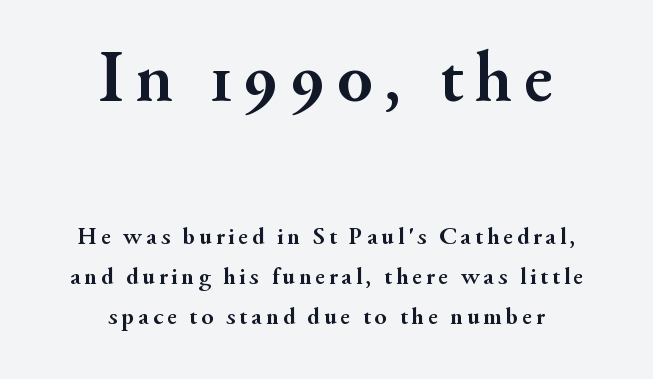
Q: Is the text bold? A: Yes.
Q: Is the text italic (slanted)? A: No, it is upright.
Q: Is the typeface a serif or a sans-serif typeface? A: Serif.
Q: Is the text underlined? A: No.
Q: How is the paragraph aligned? A: Centered.
Q: Is the spacing between lines tight, normal or loose? A: Normal.
Q: Which block of text is set in a larger size, the first (top) or the second (bottom)? A: The first (top) one.
Q: Width (condensed, normal, or wide)? A: Normal.
Q: Stroke contrast? A: Medium.
Q: x-height? A: Small.
Q: Monospaced? A: No.
